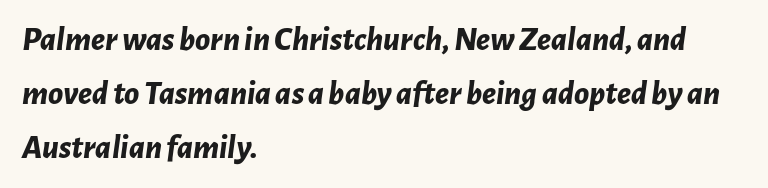
{"italic": "yes", "lean": "right", "slant_degrees": 7, "bold": "yes", "weight": "bold", "width": "normal", "stroke_contrast": "low", "x_height": "medium", "monospaced": "no", "underline": "no", "align": "left", "line_spacing": "normal", "line_spacing_ratio": 1.59, "letter_spacing": "normal", "letter_spacing_em": 0.0, "glyph_px": 34}
